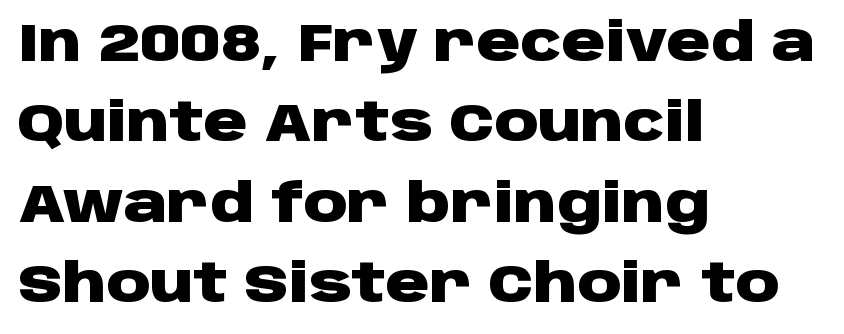
Typographically, this falls in the sans-serif category. Strokes here are thick enough to call this a true bold. The rendering uses natural spacing where letterforms have individual widths. Underlining? Definitely not there. Normally led — the rows are evenly, conventionally spaced.
